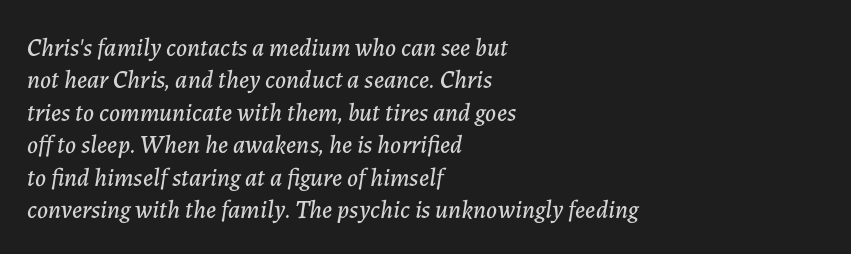
Q: Is the text italic (slanted)? A: Yes, it leans right by about 7 degrees.
Q: Is the text underlined? A: No.
Q: How is the paragraph aligned? A: Left-aligned.
Q: Is the spacing between letters normal or unusually wide? A: Normal.
Q: Is the spacing between lines tight, normal or loose? A: Normal.
